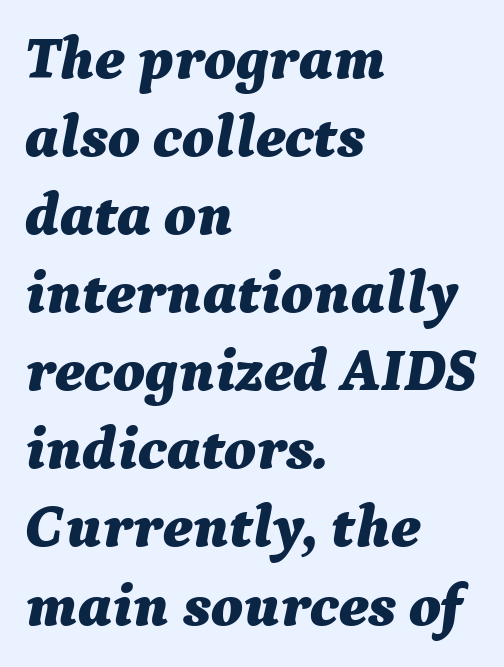
Note the varied advance widths — an 'i' is clearly narrower than an 'm'. You'd pick this weight for a headline — it's a proper bold. If you drew a line through each stem, it would be angled. Each row of text sits above clean, open space.
